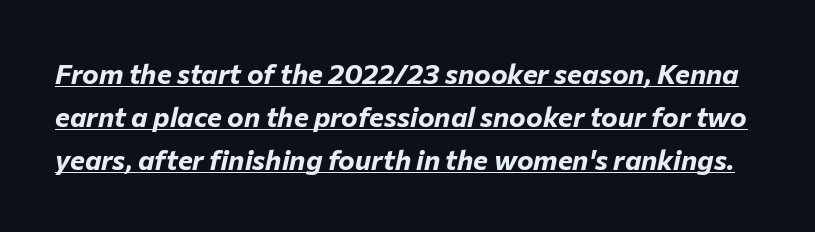
The image shows 28 px bold type, italic (leaning right); set normal line spacing (1.54x), normal letter spacing, underlined; low stroke contrast and a medium x-height.
